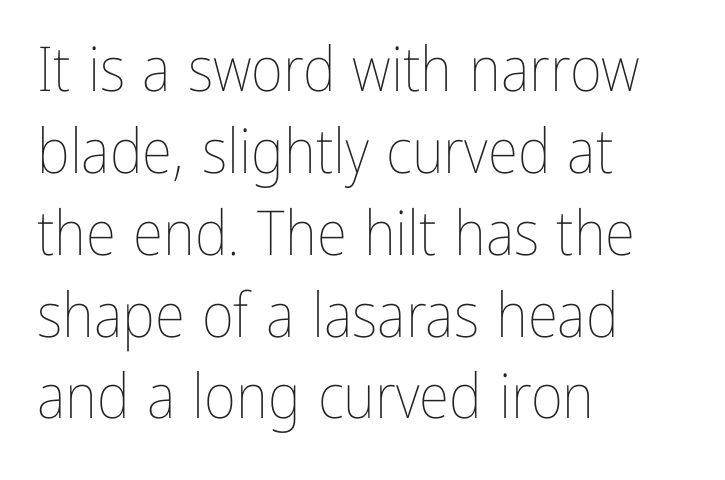
The image shows 62 px thin, condensed type, upright; set left-aligned, normal line spacing (1.32x), normal letter spacing, not underlined; low stroke contrast and a medium x-height.
